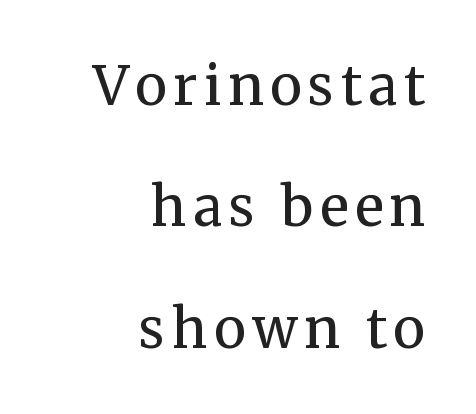
The image shows 54 px regular-weight serif type, upright; set right-aligned, loose line spacing (2.25x), not underlined; medium stroke contrast and a medium x-height.
